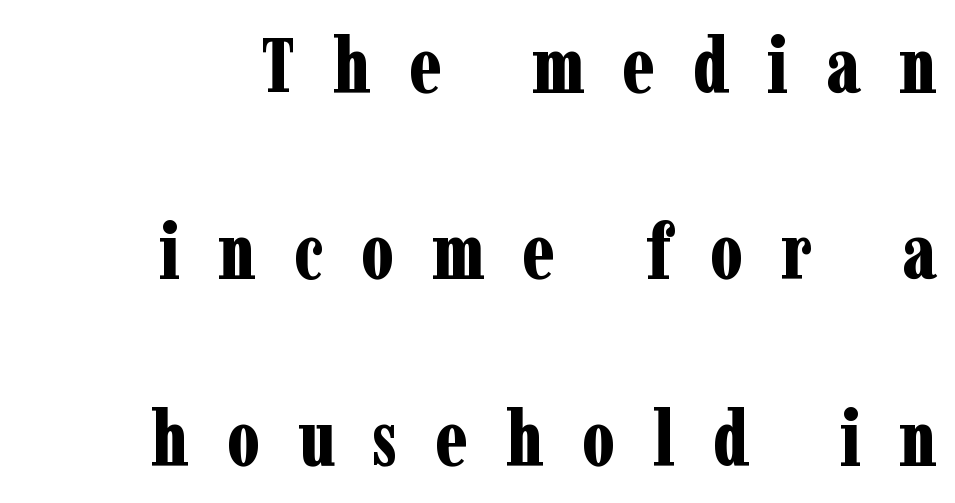
Q: Is the text bold? A: Yes.
Q: Is the text italic (slanted)? A: No, it is upright.
Q: Is the typeface a serif or a sans-serif typeface? A: Serif.
Q: Is the text underlined? A: No.
Q: How is the paragraph aligned? A: Right-aligned.
Q: Is the spacing between letters normal or unusually wide? A: Unusually wide.
Q: Is the spacing between lines tight, normal or loose? A: Loose.
Q: Width (condensed, normal, or wide)? A: Condensed.
Q: Stroke contrast? A: Low.
Q: x-height? A: Medium.
Q: Monospaced? A: No.
